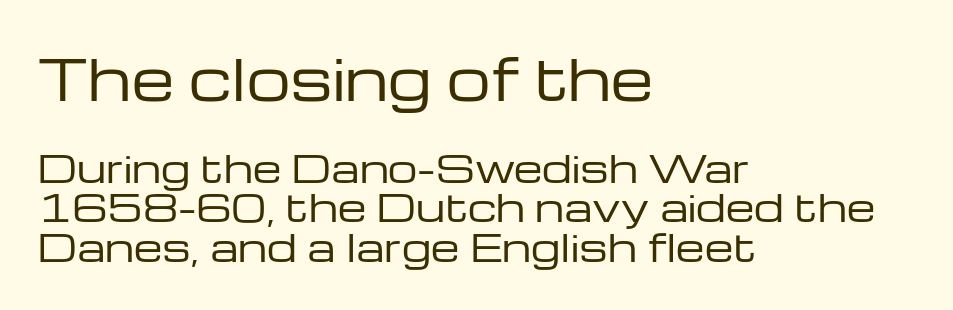
The image shows 55 px regular-weight, wide sans-serif type, upright; set left-aligned, tight line spacing (1.07x), normal letter spacing, not underlined; the first (top) block is 1.49x larger; low stroke contrast and a medium x-height.
